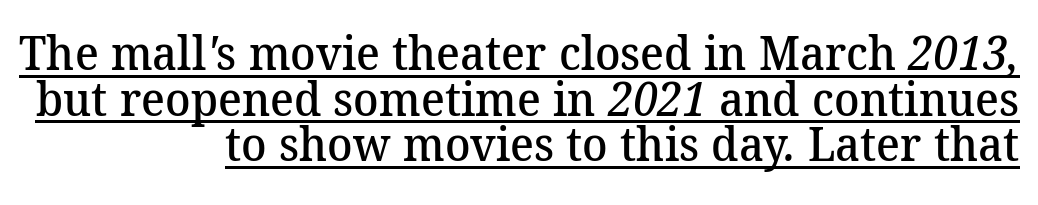
{"serif": "yes", "bold": "semi", "weight": "semibold", "width": "normal", "stroke_contrast": "medium", "x_height": "medium", "monospaced": "no", "underline": "yes", "align": "right", "line_spacing": "tight", "line_spacing_ratio": 0.97, "letter_spacing": "normal", "letter_spacing_em": 0.0, "glyph_px": 47}
